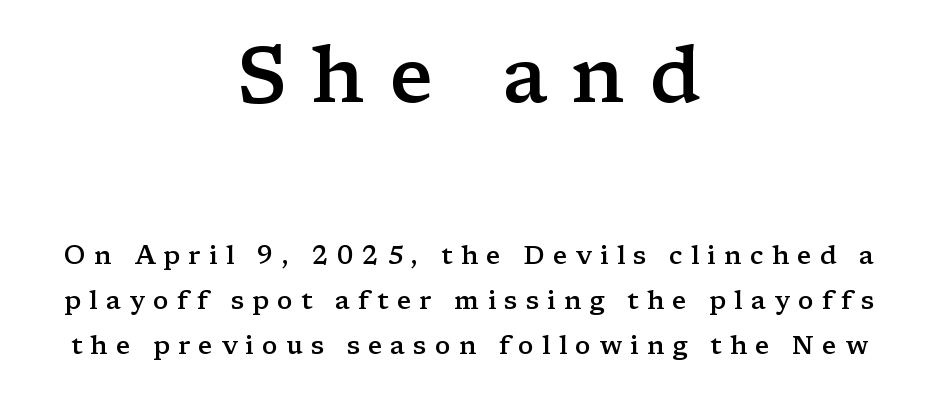
Q: Is the text bold? A: Semi-bold.
Q: Is the text italic (slanted)? A: No, it is upright.
Q: Is the typeface a serif or a sans-serif typeface? A: Serif.
Q: Is the text underlined? A: No.
Q: How is the paragraph aligned? A: Centered.
Q: Is the spacing between letters normal or unusually wide? A: Unusually wide.
Q: Which block of text is set in a larger size, the first (top) or the second (bottom)? A: The first (top) one.
Q: Width (condensed, normal, or wide)? A: Wide.
Q: Stroke contrast? A: Low.
Q: x-height? A: Medium.
Q: Monospaced? A: No.
